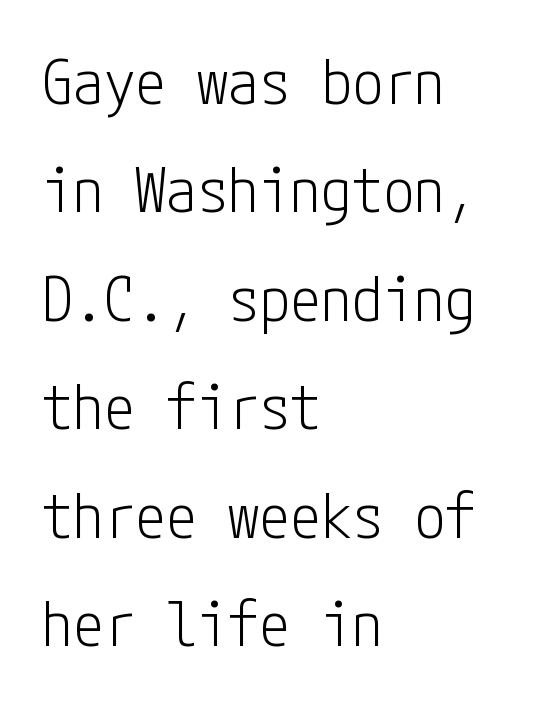
The image shows 62 px light, condensed sans-serif type, upright; set left-aligned, line spacing 1.75x, normal letter spacing, not underlined; low stroke contrast and a medium x-height.
